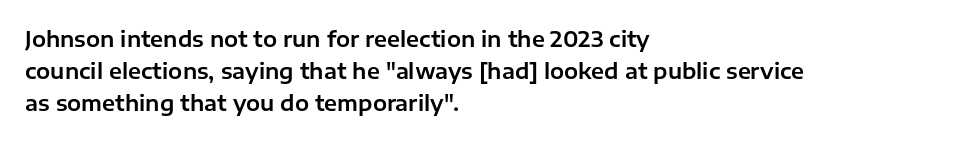
The image shows 21 px text type, upright; set left-aligned, normal line spacing (1.53x), normal letter spacing, not underlined.
